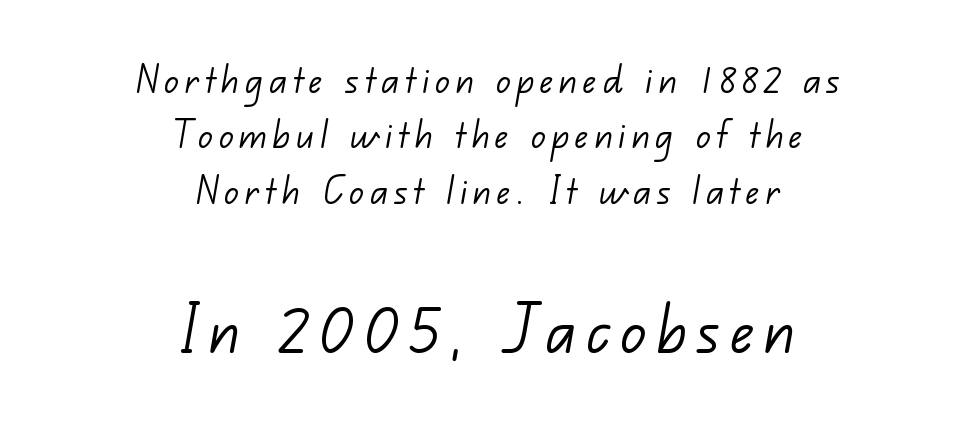
Whoever set this made the second block the dominant, larger element. The glyphs in this specimen are sans serif. The zone under the glyphs is completely vacant. This sample has the flowing, uneven cadence of proportional lettering. Horizontal alignment here is central, giving a formal, balanced look.
